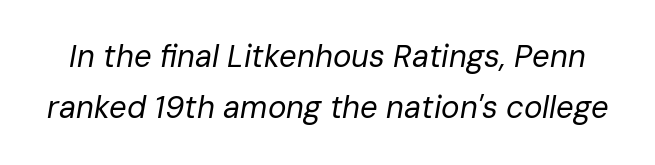
The image shows 31 px regular-weight type, italic (leaning right); set normal line spacing (1.66x), normal letter spacing, not underlined; low stroke contrast and a medium x-height.
